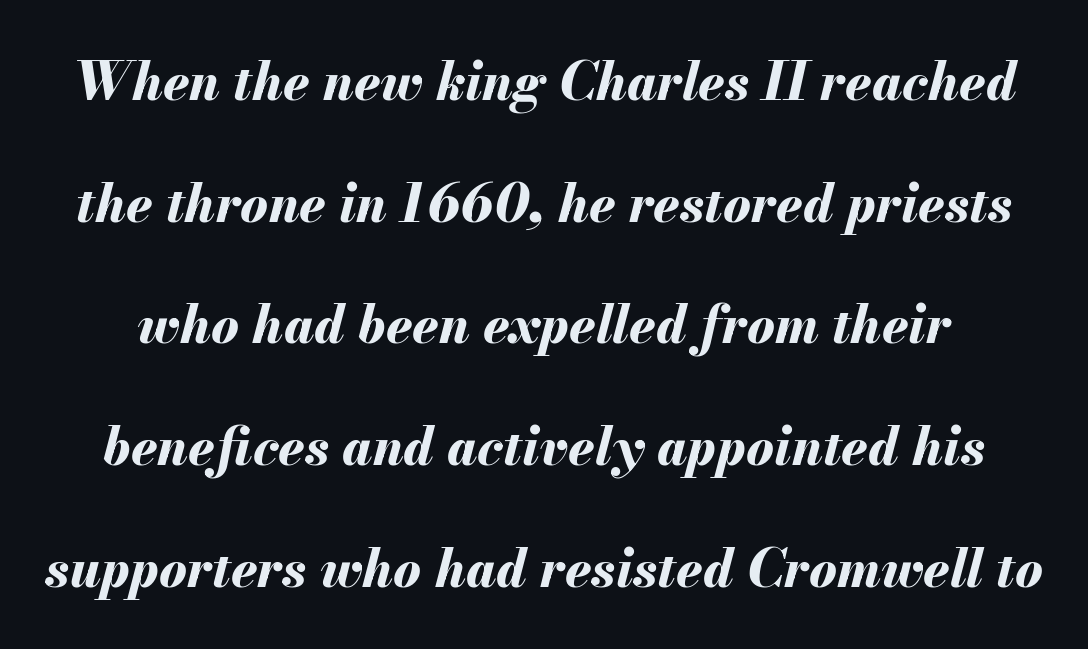
Q: Is the text bold? A: Yes.
Q: Is the text italic (slanted)? A: Yes, it leans right by about 13 degrees.
Q: Is the text underlined? A: No.
Q: Is the spacing between letters normal or unusually wide? A: Normal.
Q: Is the spacing between lines tight, normal or loose? A: Loose.
Q: Width (condensed, normal, or wide)? A: Normal.
Q: Stroke contrast? A: Medium.
Q: x-height? A: Small.
Q: Monospaced? A: No.
